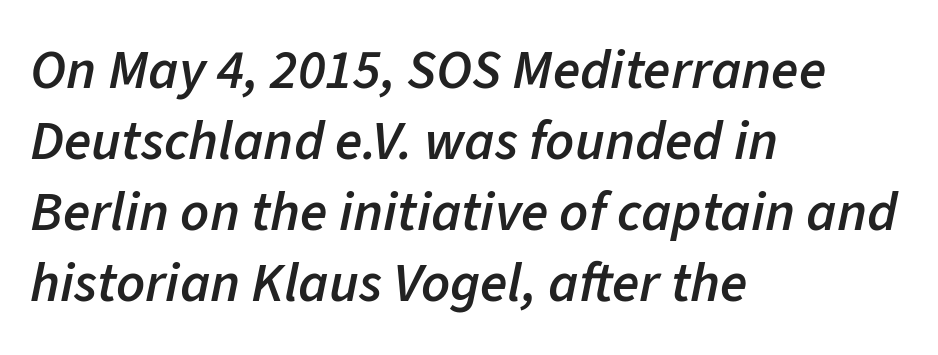
Every character sits at an angle, as italics do. As a designer I'd log this as weight 600, semibold. The lines sit at an ordinary, default distance from one another. Descenders hang freely into open space. Short note: letters normally spaced. These lines are set flush left with a ragged right edge.
